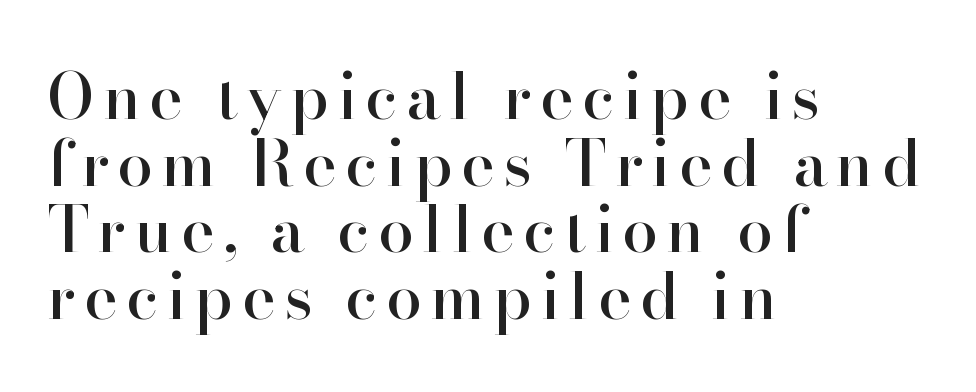
The image shows 64 px serif type, upright; set left-aligned, tight line spacing (1.04x), not underlined; high stroke contrast and a small x-height.
